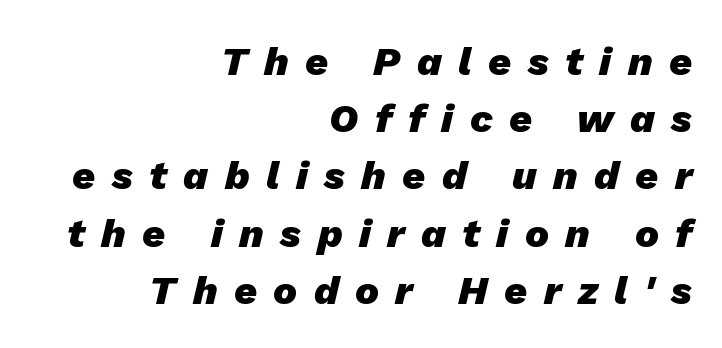
{"italic": "yes", "lean": "right", "slant_degrees": 13, "bold": "yes", "weight": "heavy", "width": "normal", "stroke_contrast": "low", "x_height": "medium", "monospaced": "no", "underline": "no", "align": "right", "line_spacing": "normal", "line_spacing_ratio": 1.43, "letter_spacing": "wide", "letter_spacing_em": 0.41, "glyph_px": 40}
